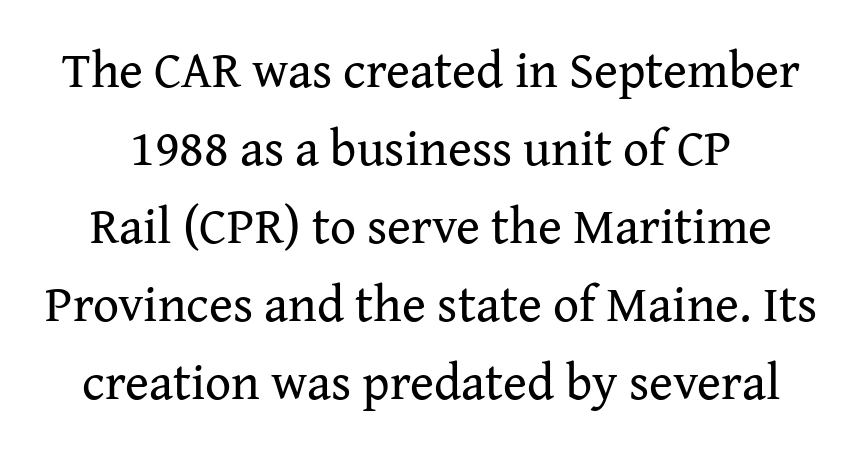
The image shows 51 px regular-weight serif type, upright; set normal line spacing (1.53x), normal letter spacing, not underlined; medium stroke contrast and a medium x-height.
